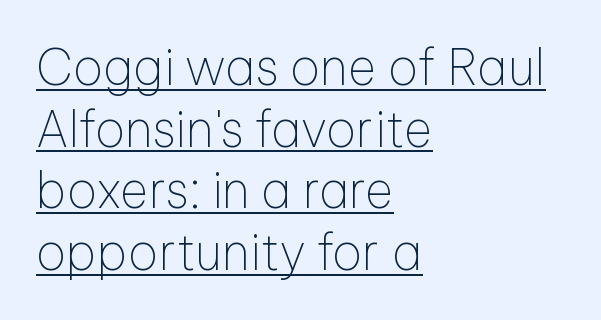
Q: Is the text bold? A: No.
Q: Is the text italic (slanted)? A: No, it is upright.
Q: Is the typeface a serif or a sans-serif typeface? A: Sans-serif.
Q: Is the text underlined? A: Yes.
Q: How is the paragraph aligned? A: Left-aligned.
Q: Is the spacing between letters normal or unusually wide? A: Normal.
Q: Is the spacing between lines tight, normal or loose? A: Normal.
Q: Width (condensed, normal, or wide)? A: Normal.
Q: Stroke contrast? A: Low.
Q: x-height? A: Medium.
Q: Monospaced? A: No.
